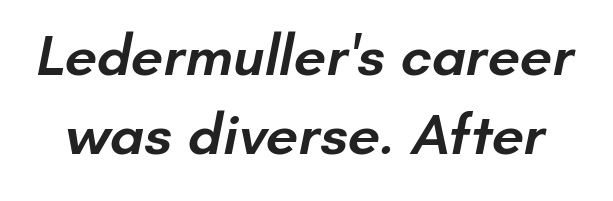
Q: Is the text bold? A: Semi-bold.
Q: Is the typeface a serif or a sans-serif typeface? A: Sans-serif.
Q: Is the text underlined? A: No.
Q: Is the spacing between letters normal or unusually wide? A: Normal.
Q: Is the spacing between lines tight, normal or loose? A: Normal.
Q: Width (condensed, normal, or wide)? A: Normal.
Q: Stroke contrast? A: Low.
Q: x-height? A: Small.
Q: Monospaced? A: No.
